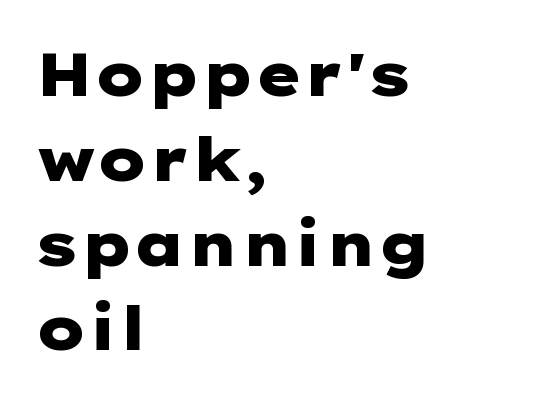
Q: Is the text bold? A: Yes.
Q: Is the text italic (slanted)? A: No, it is upright.
Q: Is the typeface a serif or a sans-serif typeface? A: Sans-serif.
Q: Is the text underlined? A: No.
Q: How is the paragraph aligned? A: Left-aligned.
Q: Is the spacing between letters normal or unusually wide? A: Normal.
Q: Is the spacing between lines tight, normal or loose? A: Normal.
Q: Width (condensed, normal, or wide)? A: Wide.
Q: Stroke contrast? A: Low.
Q: x-height? A: Medium.
